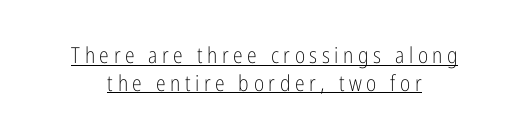
Q: Is the text bold? A: No.
Q: Is the text italic (slanted)? A: No, it is upright.
Q: Is the text underlined? A: Yes.
Q: How is the paragraph aligned? A: Centered.
Q: Is the spacing between letters normal or unusually wide? A: Unusually wide.
Q: Is the spacing between lines tight, normal or loose? A: Normal.
